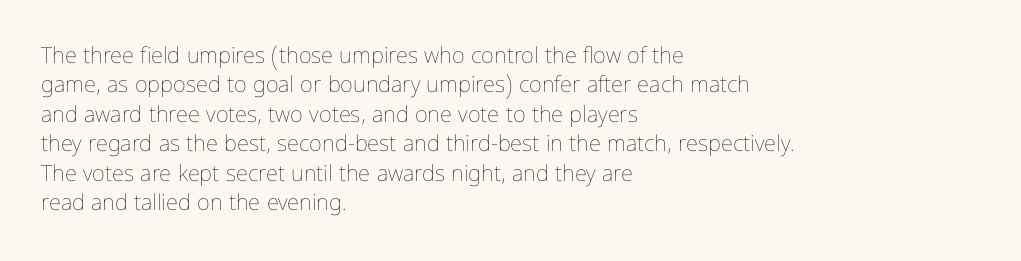
Q: Is the text bold? A: No.
Q: Is the text italic (slanted)? A: No, it is upright.
Q: Is the text underlined? A: No.
Q: How is the paragraph aligned? A: Left-aligned.
Q: Is the spacing between letters normal or unusually wide? A: Normal.
Q: Is the spacing between lines tight, normal or loose? A: Normal.
